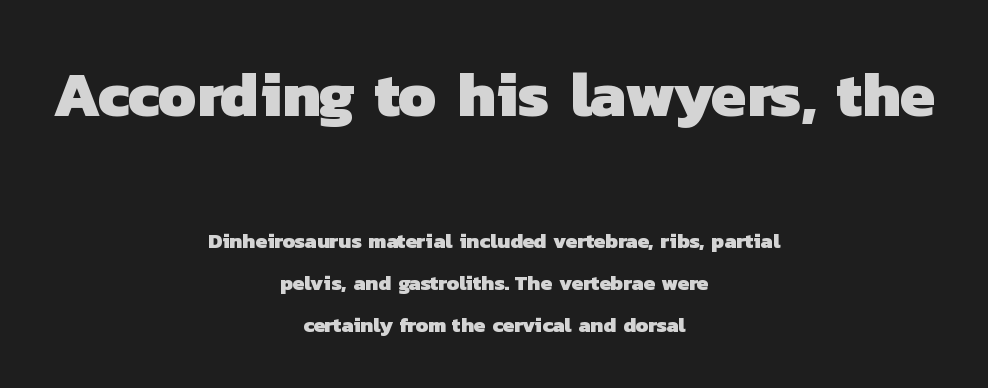
The image shows 63 px heavy sans-serif type; set centered, loose line spacing (2.02x), normal letter spacing, not underlined; the first (top) block is 3.0x larger; low stroke contrast and a medium x-height.
